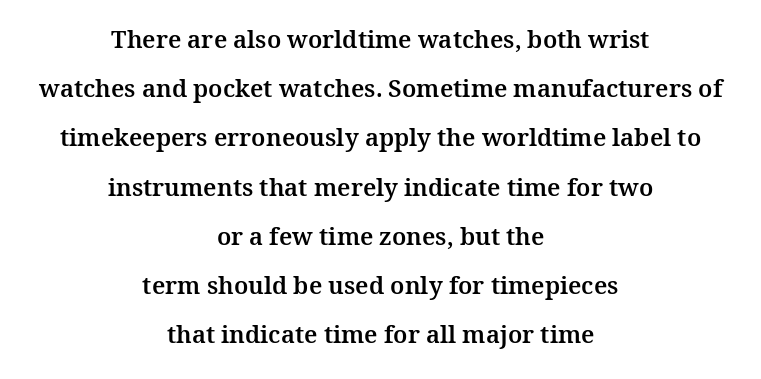
The image shows 24 px text type, upright; set centered, loose line spacing (2.05x), normal letter spacing, not underlined.
